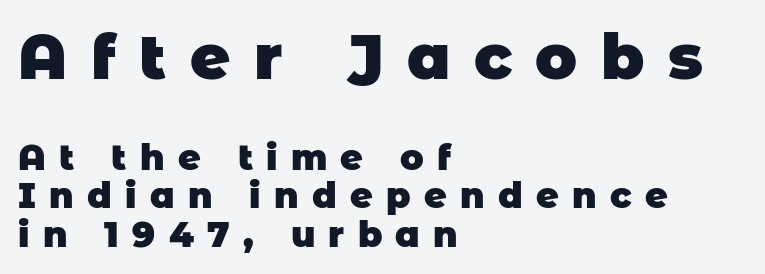
The image shows 62 px heavy sans-serif type; set left-aligned, tight line spacing (1.1x), unusually wide letter spacing (+0.38 em), not underlined; the first (top) block is 1.77x larger; low stroke contrast and a large x-height.
